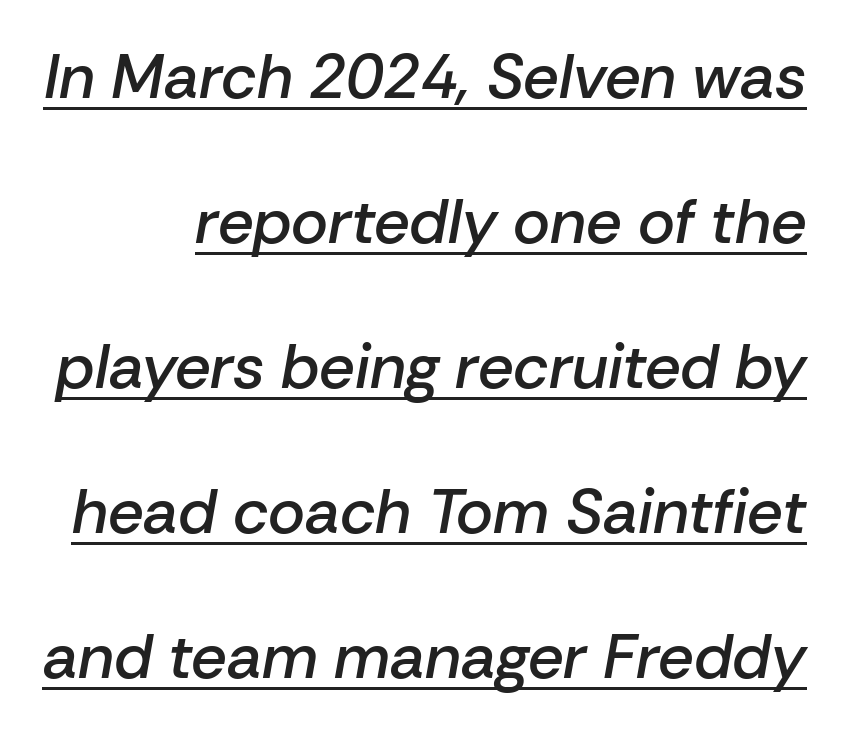
{"italic": "yes", "lean": "right", "slant_degrees": 10, "bold": "semi", "weight": "semibold", "width": "normal", "stroke_contrast": "low", "x_height": "medium", "monospaced": "no", "underline": "yes", "line_spacing": "loose", "line_spacing_ratio": 2.3, "letter_spacing": "normal", "letter_spacing_em": 0.0, "glyph_px": 63}
